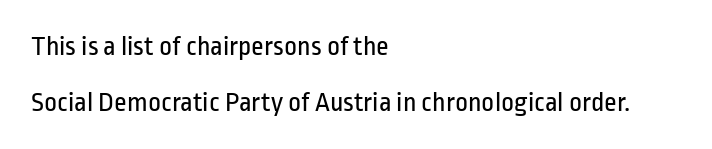
Q: Is the text bold? A: No.
Q: Is the text italic (slanted)? A: No, it is upright.
Q: Is the typeface a serif or a sans-serif typeface? A: Sans-serif.
Q: Is the text underlined? A: No.
Q: How is the paragraph aligned? A: Left-aligned.
Q: Is the spacing between letters normal or unusually wide? A: Normal.
Q: Is the spacing between lines tight, normal or loose? A: Loose.
Q: Width (condensed, normal, or wide)? A: Condensed.
Q: Stroke contrast? A: Low.
Q: x-height? A: Medium.
Q: Monospaced? A: No.
